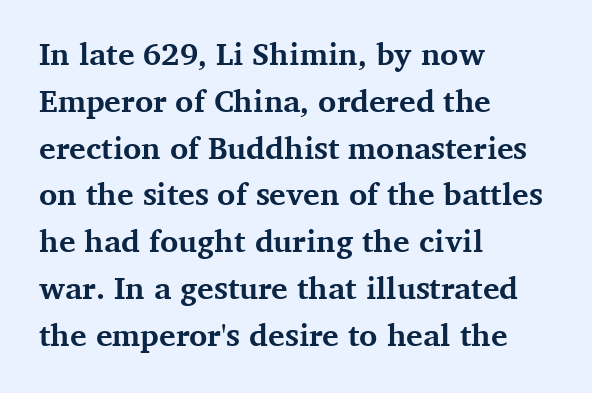
This sample uses a serif face. No italicization has been applied; the sample stays upright. A classic flush-left, rag-right setting is used for this passage. Typographic density is high because the face is bold. Quick note: interline space is typical. Clear beneath every line of the passage.
